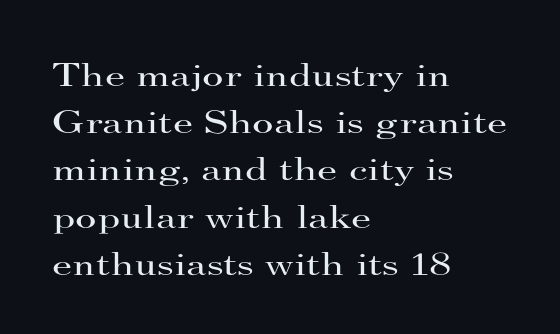
Spacing verdict: proportional, widths tailored to each character. The characters display serif detailing at their extremities. Each row of text sits above clean, open space. No italicization has been applied; the sample stays upright. The rendering anchors every line to the left-hand side. The letterforms sit shoulder to shoulder at normal distance.
